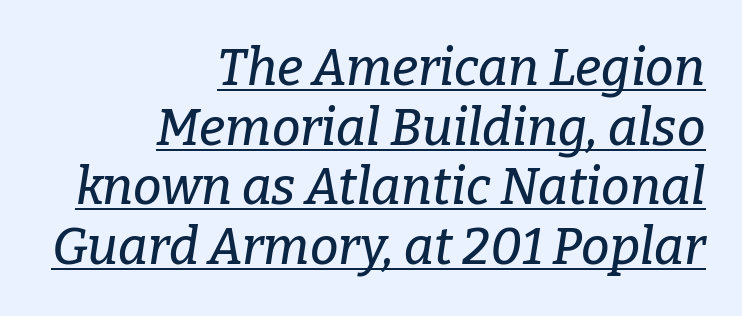
The image shows 51 px serif type, italic (leaning right); set right-aligned, line spacing 1.17x, normal letter spacing, underlined; low stroke contrast and a medium x-height.
